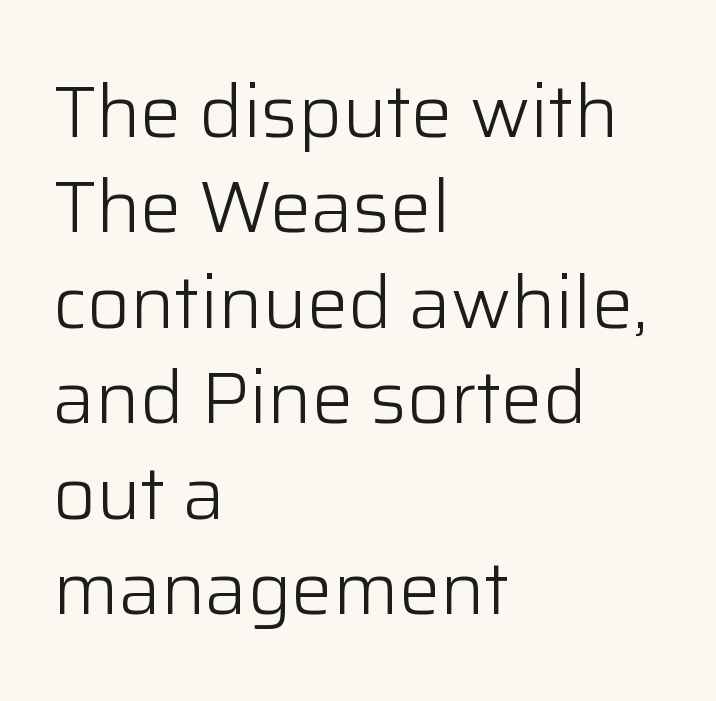
The image shows 74 px light sans-serif type, upright; set left-aligned, normal line spacing (1.29x), normal letter spacing, not underlined; low stroke contrast and a medium x-height.
